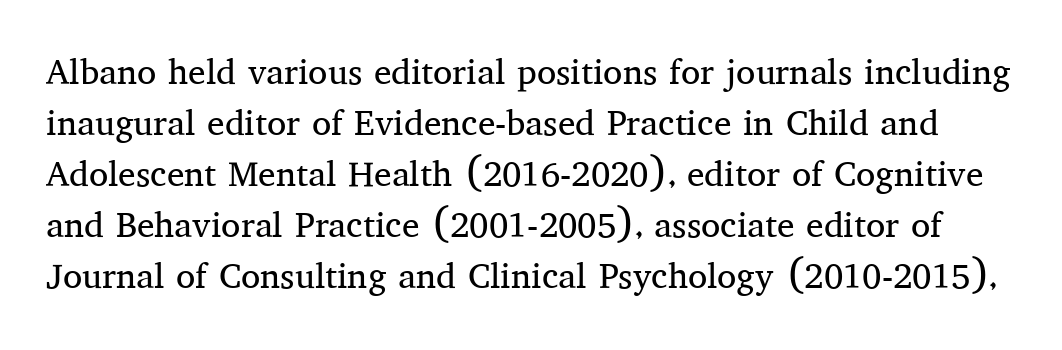
The image shows 35 px regular-weight serif type, upright; set normal line spacing (1.46x), normal letter spacing, not underlined; medium stroke contrast and a medium x-height.
